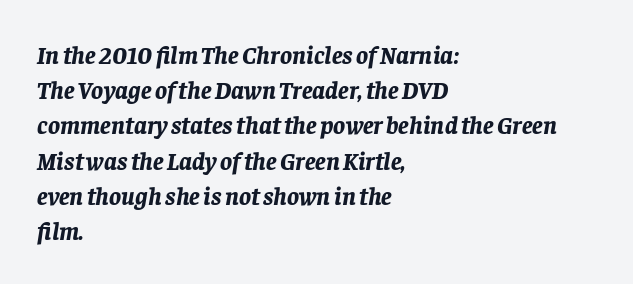
The image shows 25 px bold type, italic (leaning right); set left-aligned, normal line spacing (1.41x), normal letter spacing, not underlined.
